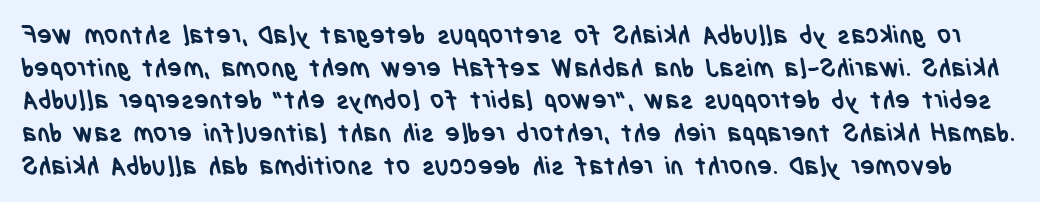
{"bold": "yes", "underline": "no", "line_spacing": "normal", "line_spacing_ratio": 1.31, "letter_spacing": "normal", "letter_spacing_em": 0.0, "glyph_px": 25}
